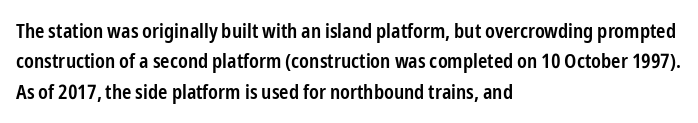
This block has exactly the height ordinary leading produces. Decoration check: the copy has no underline. Firm but not heavy-handed strokes: this text is semibold. Here the glyphs are tracked normally, forming tight word shapes. Style check: upright. Visually the block forms a straight wall on the left and a jagged coastline on the right.
